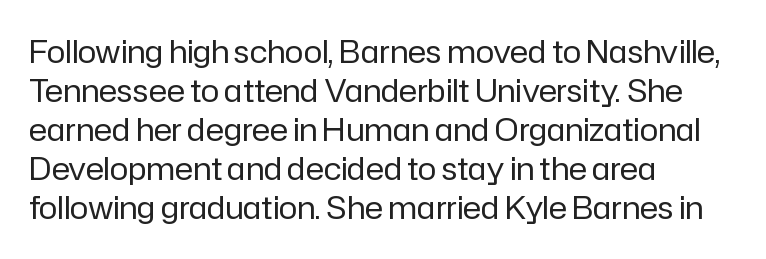
The image shows 31 px regular-weight sans-serif type, upright; set left-aligned, normal line spacing (1.26x), normal letter spacing, not underlined; low stroke contrast and a medium x-height.
